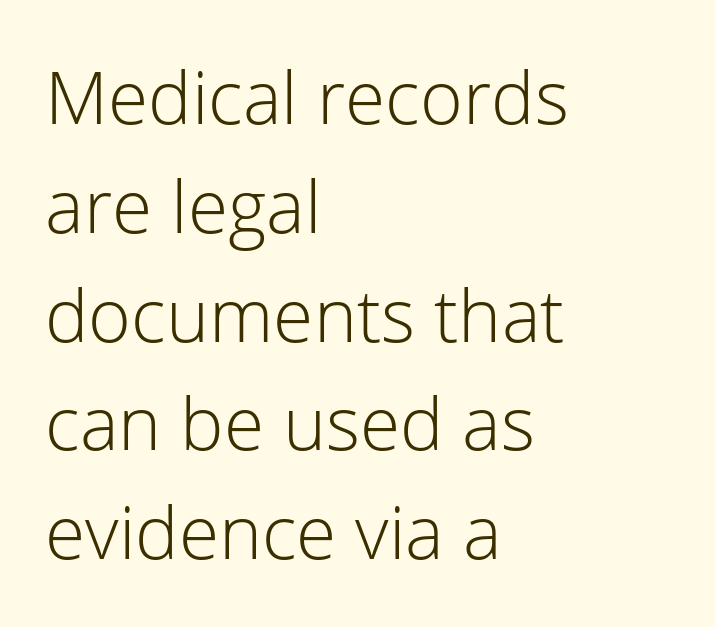
{"serif": "no", "italic": "no", "bold": "no", "weight": "light", "width": "normal", "stroke_contrast": "low", "x_height": "medium", "monospaced": "no", "underline": "no", "align": "left", "line_spacing": "normal", "line_spacing_ratio": 1.49, "letter_spacing": "normal", "letter_spacing_em": 0.0, "glyph_px": 73}
